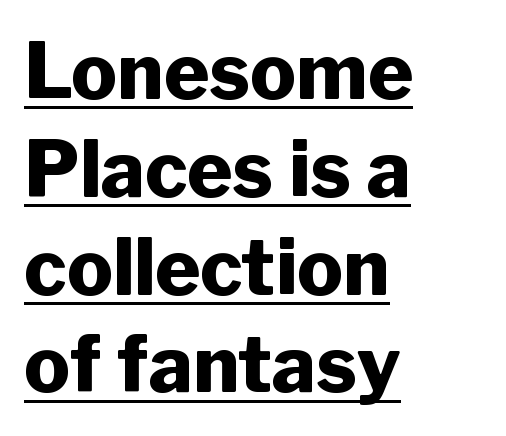
{"serif": "no", "italic": "no", "bold": "yes", "weight": "heavy", "width": "normal", "stroke_contrast": "low", "x_height": "medium", "monospaced": "no", "underline": "yes", "align": "left", "line_spacing": "normal", "line_spacing_ratio": 1.27, "letter_spacing": "normal", "letter_spacing_em": 0.0, "glyph_px": 77}
